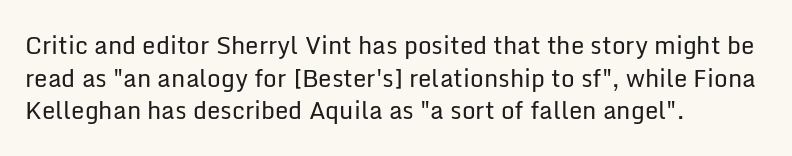
Plain, unruled lines of type. Ordinary non-slanted type is in use. Does extra space separate the letters? No, they use regular spacing. This is not heavy type; no bold has been used. These lines sit exactly where default settings would place them. Reading down the block, your eye returns to a fixed left position each line.
